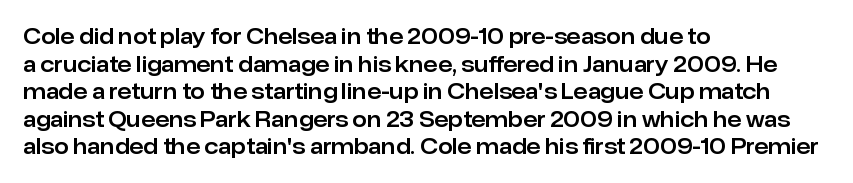
Q: Is the text italic (slanted)? A: No, it is upright.
Q: Is the text underlined? A: No.
Q: How is the paragraph aligned? A: Left-aligned.
Q: Is the spacing between letters normal or unusually wide? A: Normal.
Q: Is the spacing between lines tight, normal or loose? A: Normal.
